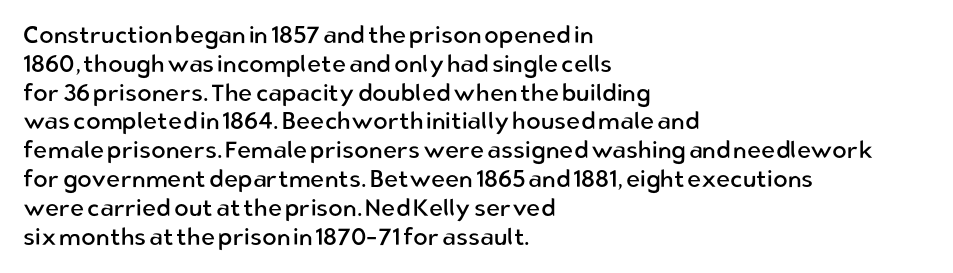
Q: Is the text bold? A: No.
Q: Is the text italic (slanted)? A: No, it is upright.
Q: Is the text underlined? A: No.
Q: How is the paragraph aligned? A: Left-aligned.
Q: Is the spacing between letters normal or unusually wide? A: Normal.
